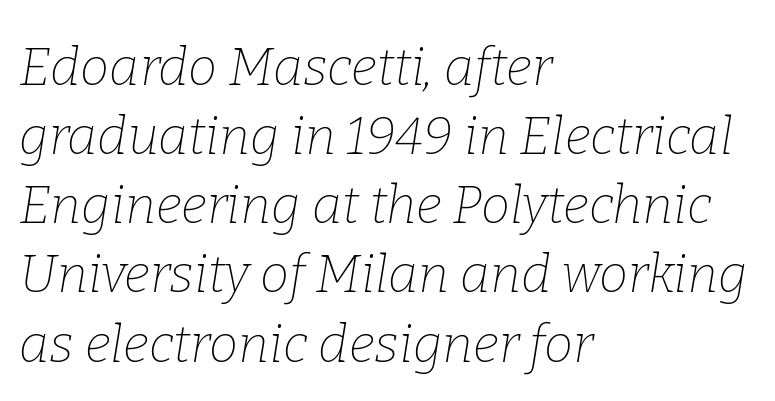
{"serif": "yes", "italic": "yes", "lean": "right", "slant_degrees": 9, "bold": "no", "weight": "thin", "width": "normal", "stroke_contrast": "low", "x_height": "medium", "monospaced": "no", "underline": "no", "align": "left", "line_spacing": "normal", "line_spacing_ratio": 1.33, "letter_spacing": "normal", "letter_spacing_em": 0.0, "glyph_px": 52}
